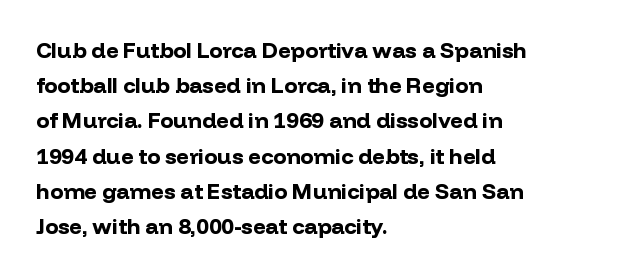
The image shows 22 px bold type, upright; set left-aligned, normal line spacing (1.6x), normal letter spacing, not underlined.
